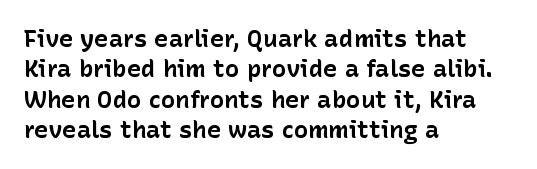
The glyphs are unaccompanied by any horizontal stroke below them. The leading is moderate, giving the passage an even texture. Left-aligned paragraph, ragged on the right. A full-strength bold gives these letters their thick strokes. This sample uses an upright cut, with every glyph sitting square on the baseline.
